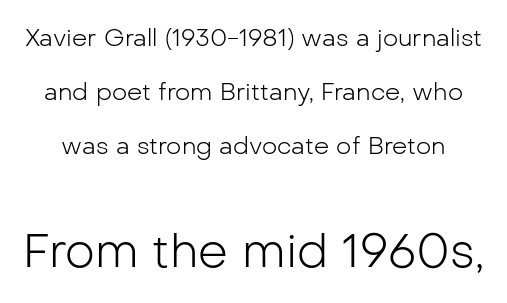
Airy leading. Classification — sans serif. Anything drawn beneath the words? Only blank space. Each stroke keeps to a modest, everyday thickness or less. Size hierarchy here favors the trailing block over the leading one. Spacing verdict: proportional, widths tailored to each character.
